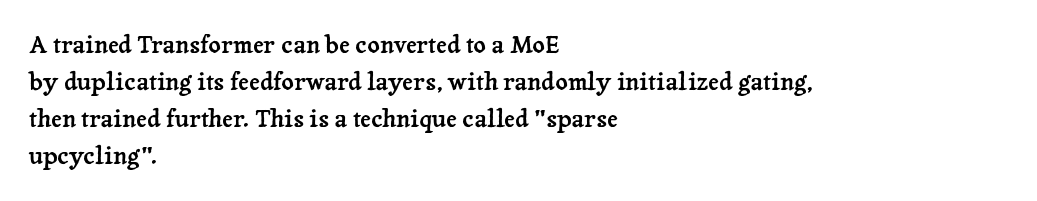
This is roman type, the default non-slanted kind. The lines in this sample share a left origin and differ only in where they stop. Glance below the letters and you will spot only blank space. The line-height multiplier appears to be the usual default. No extra tracking has been applied to these lines.
